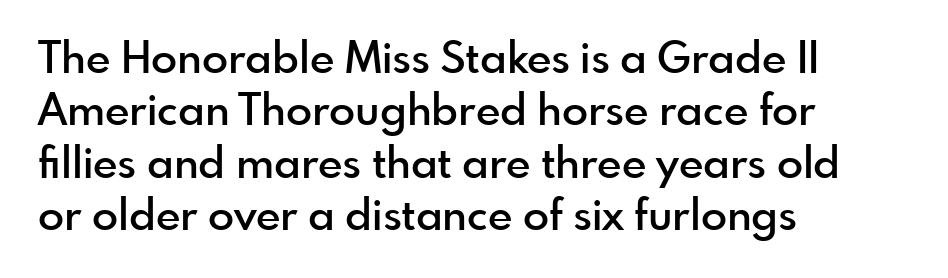
The image shows 43 px semibold sans-serif type, upright; set left-aligned, line spacing 1.22x, normal letter spacing, not underlined; a small x-height.
